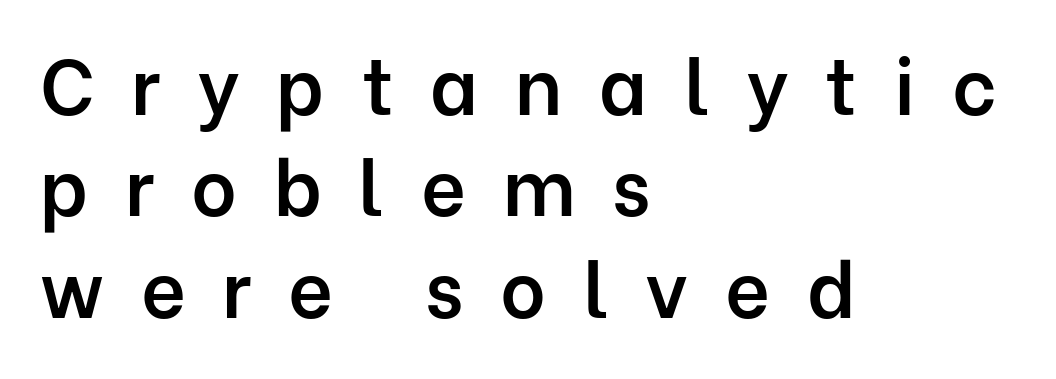
Teacher's note: observe the even left margin — that is flush-left alignment. The zone under the glyphs is completely vacant. Each letter's strokes conclude bluntly, with no projecting serifs. A typesetter would call this proportional, since set widths differ per character. This is the regular roman posture of the typeface. The leading is moderate, giving the passage an even texture.
